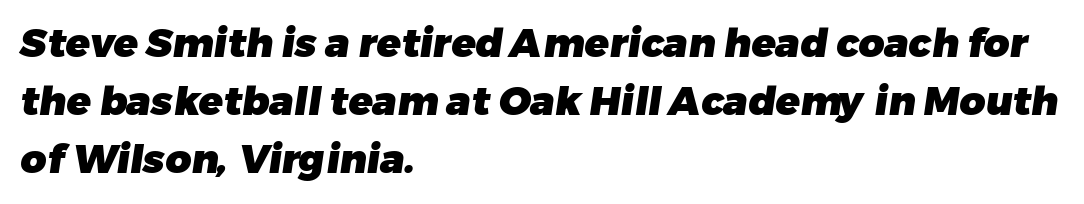
Typeset ragged right — the left edge is the straight one. Is there much room between lines? A standard amount, neither cramped nor airy. Classification — sans serif. Letter spacing: default. The passage shown is typed in a proportional face where columns would drift.
